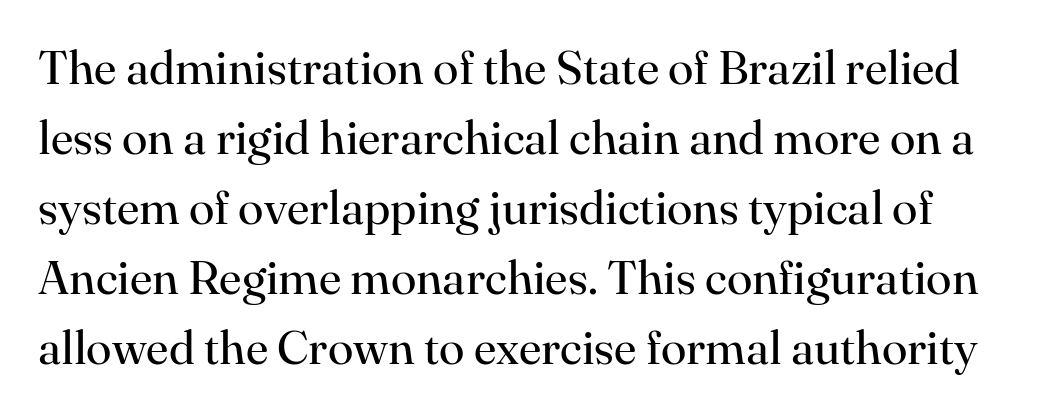
The image shows 47 px regular-weight serif type, upright; set normal line spacing (1.49x), normal letter spacing, not underlined; high stroke contrast and a small x-height.
